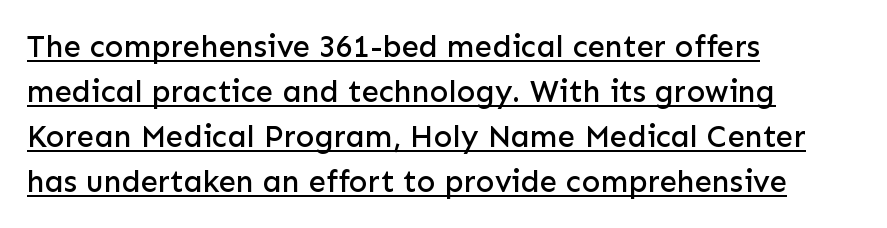
Q: Is the text italic (slanted)? A: No, it is upright.
Q: Is the typeface a serif or a sans-serif typeface? A: Sans-serif.
Q: Is the text underlined? A: Yes.
Q: How is the paragraph aligned? A: Left-aligned.
Q: Is the spacing between letters normal or unusually wide? A: Normal.
Q: Is the spacing between lines tight, normal or loose? A: Normal.
Q: Width (condensed, normal, or wide)? A: Normal.
Q: Stroke contrast? A: Low.
Q: x-height? A: Medium.
Q: Monospaced? A: No.
